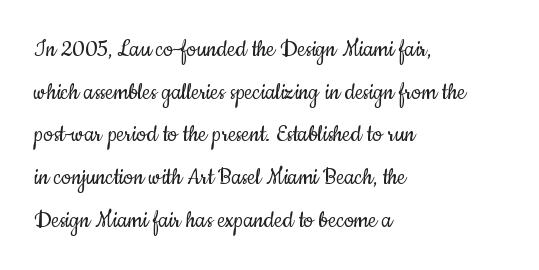
The image shows 27 px text type; set left-aligned, normal line spacing (1.58x), normal letter spacing, not underlined.
